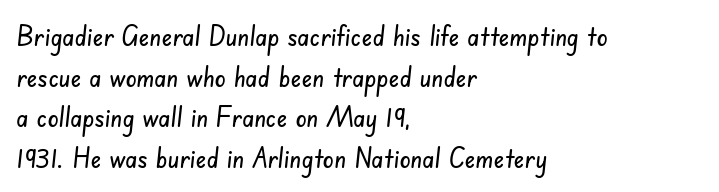
Varying glyph widths throughout — classic text-font behaviour. Normally led — the rows are evenly, conventionally spaced. The typesetter chose a ragged-right arrangement here. Compared with typical body copy, the letter spacing here is the same. You can tell from the bare stems that sans-serif type was used.
